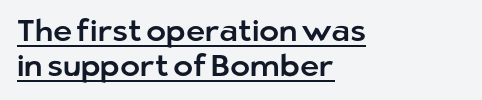
The image shows 30 px sans-serif type, upright; set left-aligned, line spacing 1.17x, normal letter spacing, underlined; low stroke contrast and a medium x-height.
